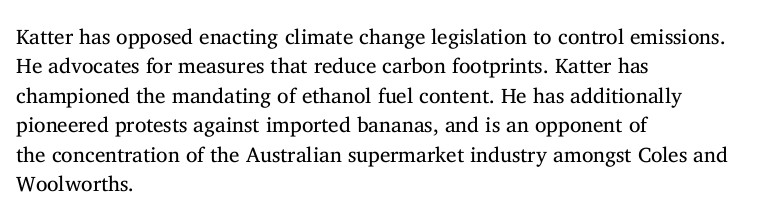
The image shows 21 px text type, upright; set left-aligned, normal line spacing (1.4x), normal letter spacing, not underlined.
